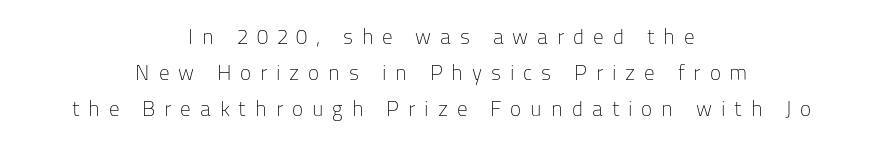
Q: Is the text bold? A: No.
Q: Is the text italic (slanted)? A: No, it is upright.
Q: Is the text underlined? A: No.
Q: How is the paragraph aligned? A: Centered.
Q: Is the spacing between letters normal or unusually wide? A: Unusually wide.
